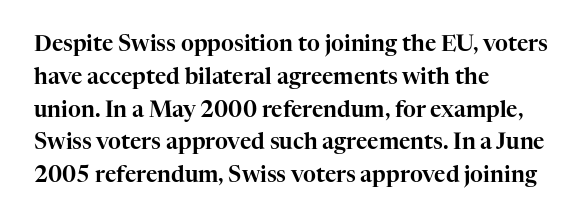
Q: Is the text italic (slanted)? A: No, it is upright.
Q: Is the text underlined? A: No.
Q: How is the paragraph aligned? A: Left-aligned.
Q: Is the spacing between letters normal or unusually wide? A: Normal.
Q: Is the spacing between lines tight, normal or loose? A: Normal.
